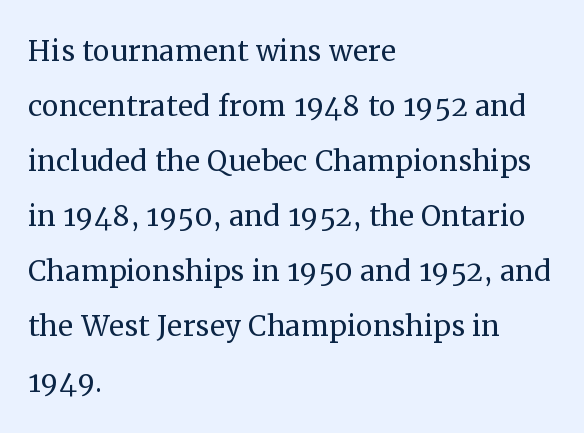
Q: Is the text bold? A: No.
Q: Is the text italic (slanted)? A: No, it is upright.
Q: Is the typeface a serif or a sans-serif typeface? A: Serif.
Q: Is the text underlined? A: No.
Q: How is the paragraph aligned? A: Left-aligned.
Q: Is the spacing between letters normal or unusually wide? A: Normal.
Q: Is the spacing between lines tight, normal or loose? A: Normal.
Q: Width (condensed, normal, or wide)? A: Normal.
Q: Stroke contrast? A: Medium.
Q: x-height? A: Medium.
Q: Monospaced? A: No.
